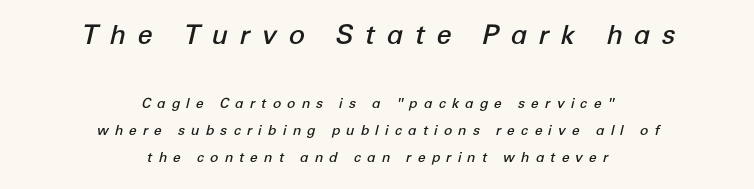
{"italic": "yes", "lean": "right", "slant_degrees": 12, "bold": "semi", "underline": "no", "align": "center", "line_spacing": "loose", "line_spacing_ratio": 1.91, "letter_spacing": "wide", "letter_spacing_em": 0.42, "larger_block": "first", "size_ratio": 1.93, "glyph_px": 27}
